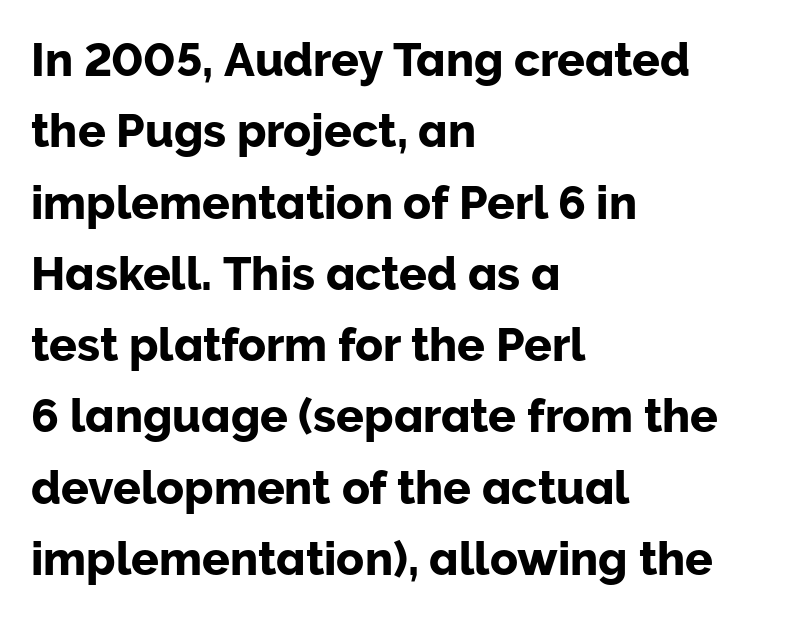
{"serif": "no", "italic": "no", "width": "normal", "stroke_contrast": "low", "x_height": "medium", "monospaced": "no", "underline": "no", "align": "left", "line_spacing": "normal", "line_spacing_ratio": 1.55, "letter_spacing": "normal", "letter_spacing_em": 0.0, "glyph_px": 46}
